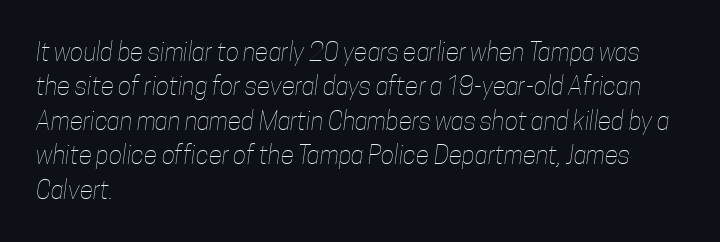
The paragraph shown leans on its left margin. The baseline area is clear. Stroke thickness stays within the range of a standard reading face or lighter. Summary of vertical rhythm: regular, with standard interline spacing. The horizontal fit of the characters is conventional and even.
